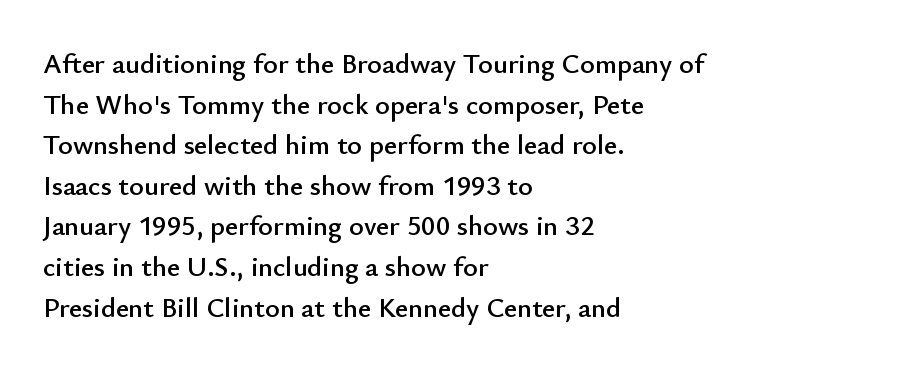
Typeset ragged right — the left edge is the straight one. The type is set solid horizontally, with unmodified tracking. Characters remain perfectly vertical along every line. The passage shown is typed in a proportional face where columns would drift. The designer went with a sans here, leaving each stem footless.
